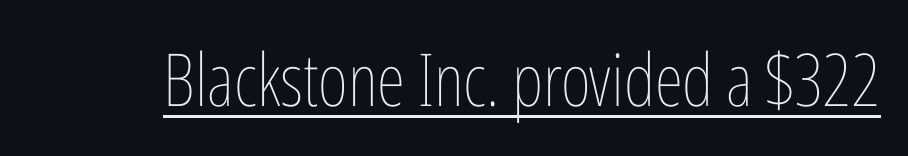
The image shows 73 px thin, condensed type, upright; set normal letter spacing, underlined; low stroke contrast and a medium x-height.
